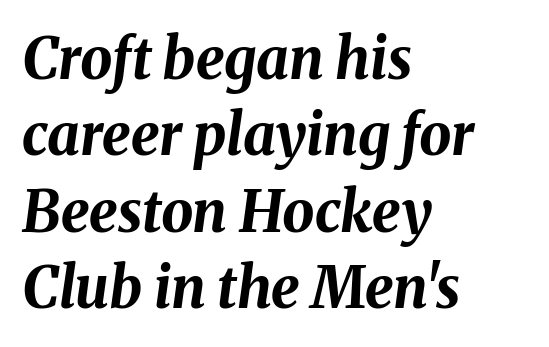
{"italic": "yes", "lean": "right", "slant_degrees": 8, "bold": "yes", "weight": "bold", "width": "normal", "stroke_contrast": "medium", "x_height": "medium", "monospaced": "no", "underline": "no", "align": "left", "line_spacing": "normal", "line_spacing_ratio": 1.34, "letter_spacing": "normal", "letter_spacing_em": 0.0, "glyph_px": 57}
